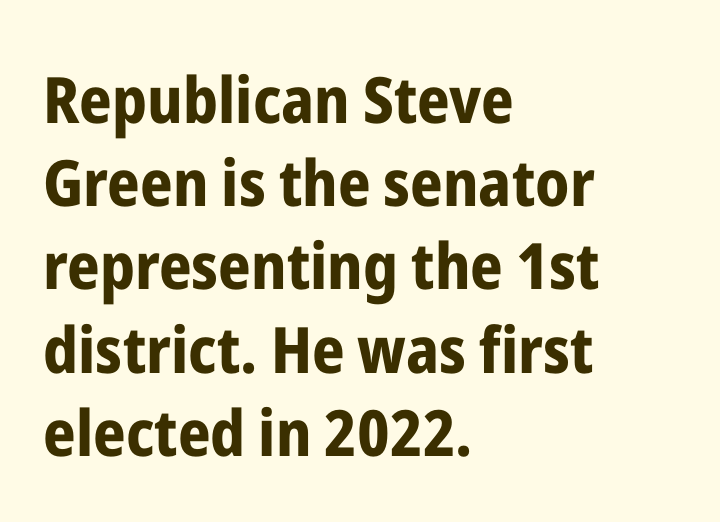
Q: Is the text bold? A: Yes.
Q: Is the text italic (slanted)? A: No, it is upright.
Q: Is the typeface a serif or a sans-serif typeface? A: Sans-serif.
Q: Is the text underlined? A: No.
Q: How is the paragraph aligned? A: Left-aligned.
Q: Is the spacing between letters normal or unusually wide? A: Normal.
Q: Is the spacing between lines tight, normal or loose? A: Normal.
Q: Width (condensed, normal, or wide)? A: Condensed.
Q: Stroke contrast? A: Low.
Q: x-height? A: Medium.
Q: Monospaced? A: No.
